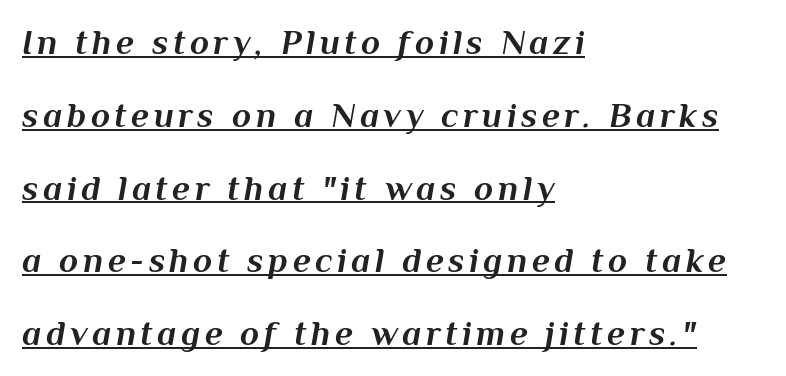
Think of a printed novel: that variable character pitch is what you see here. Compared with ordinary roman type, these characters are visibly tilted. Has an underline been added? It has. Emphasis by weight is at full strength: bold. Interline gaps are noticeably wide in this sample. Reading down the block, your eye returns to a fixed left position each line.
